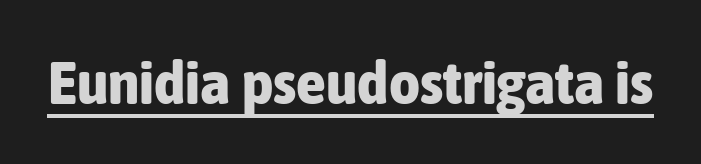
The image shows 60 px bold, condensed sans-serif type, upright; set normal letter spacing, underlined; low stroke contrast and a medium x-height.
